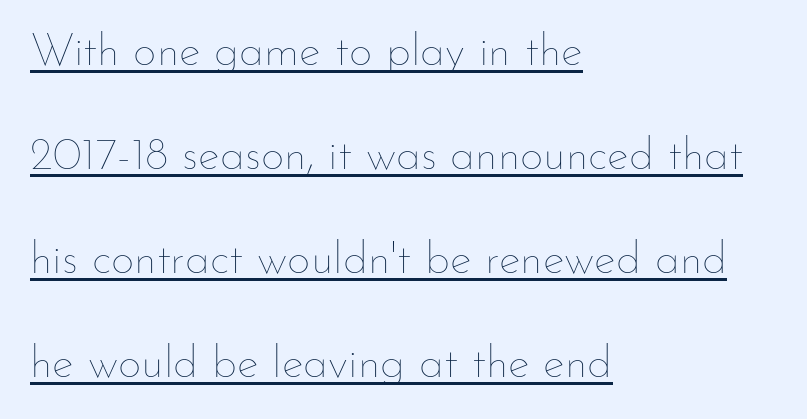
{"italic": "no", "bold": "no", "weight": "thin", "width": "normal", "stroke_contrast": "low", "x_height": "small", "monospaced": "no", "underline": "yes", "align": "left", "line_spacing": "loose", "line_spacing_ratio": 2.26, "letter_spacing": "normal", "letter_spacing_em": 0.0, "glyph_px": 46}
